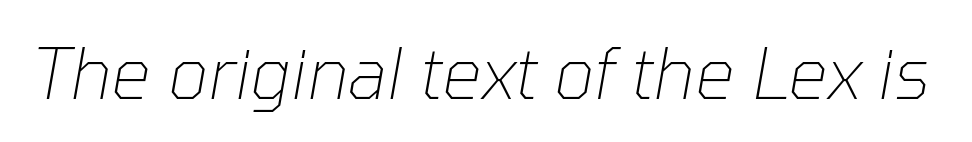
{"italic": "yes", "lean": "right", "slant_degrees": 10, "bold": "no", "weight": "thin", "width": "normal", "stroke_contrast": "low", "x_height": "medium", "monospaced": "no", "underline": "no", "letter_spacing": "normal", "letter_spacing_em": 0.0, "glyph_px": 70}
